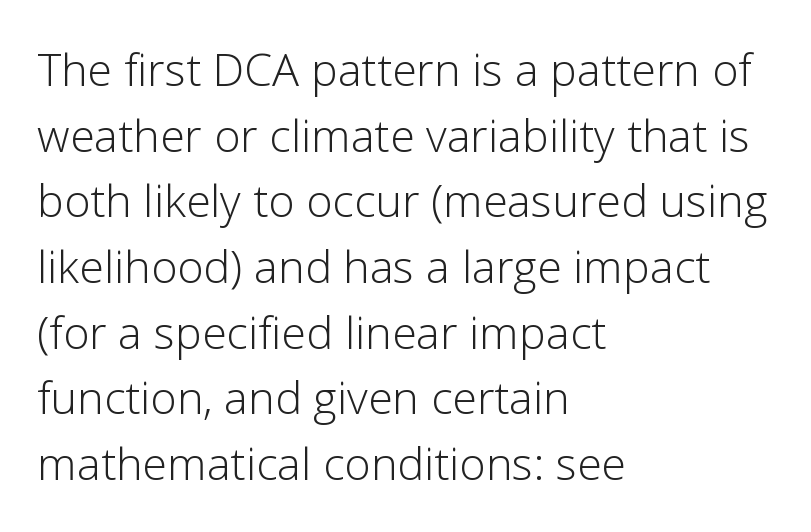
The image shows 45 px light sans-serif type, upright; set left-aligned, normal line spacing (1.46x), normal letter spacing, not underlined; low stroke contrast and a medium x-height.
